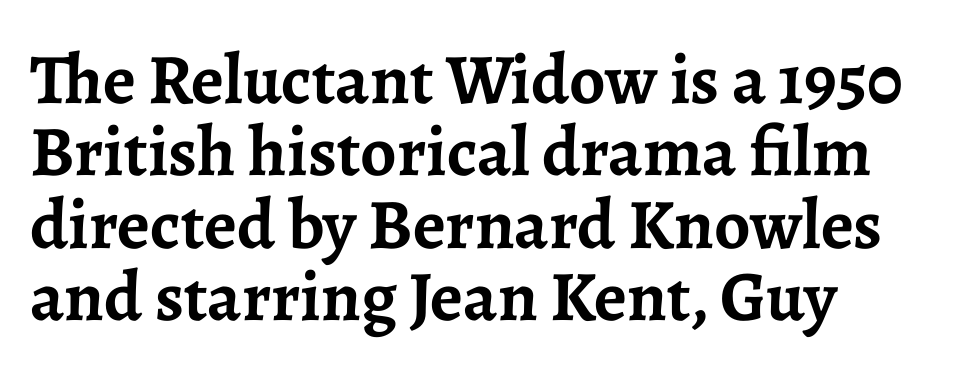
{"serif": "yes", "italic": "no", "bold": "yes", "weight": "semibold", "width": "normal", "stroke_contrast": "low", "x_height": "medium", "monospaced": "no", "underline": "no", "align": "left", "line_spacing": "tight", "line_spacing_ratio": 1.02, "letter_spacing": "normal", "letter_spacing_em": 0.0, "glyph_px": 71}
